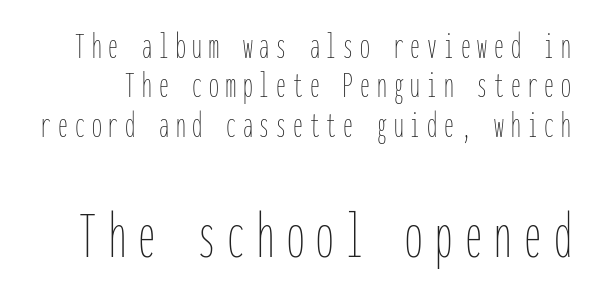
The image shows 69 px thin, condensed type, upright, monospaced; set tight line spacing (1.01x), not underlined; the second (bottom) block is 1.77x larger; low stroke contrast and a medium x-height.
